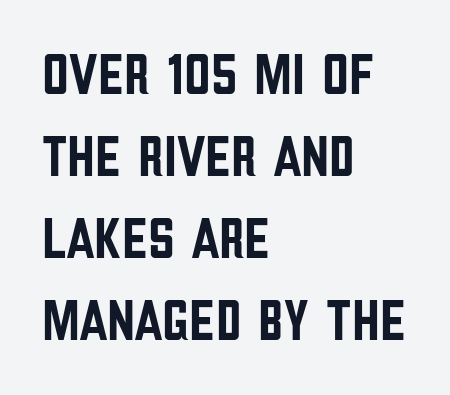
{"serif": "no", "italic": "no", "width": "condensed", "stroke_contrast": "low", "x_height": "large", "monospaced": "no", "underline": "no", "align": "left", "line_spacing": "normal", "line_spacing_ratio": 1.39, "letter_spacing": "normal", "letter_spacing_em": 0.0, "glyph_px": 59}
